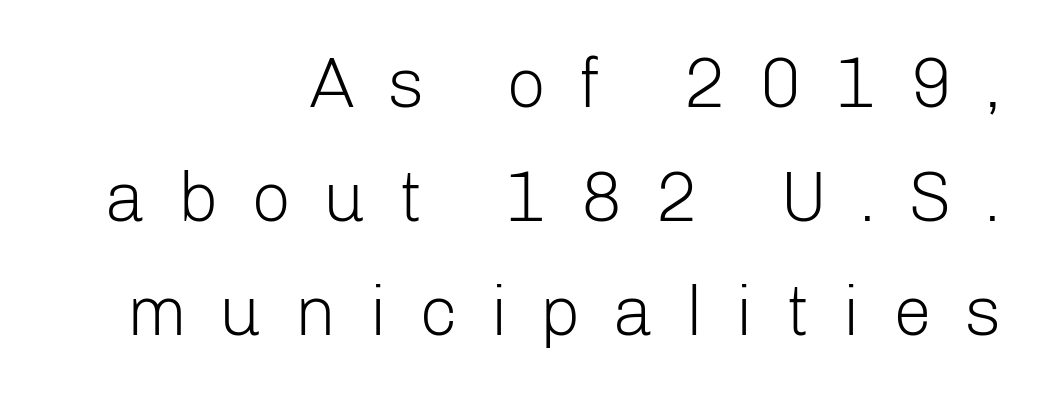
The image shows 70 px light sans-serif type, upright; set right-aligned, normal line spacing (1.63x), unusually wide letter spacing (+0.46 em), not underlined; low stroke contrast and a medium x-height.
